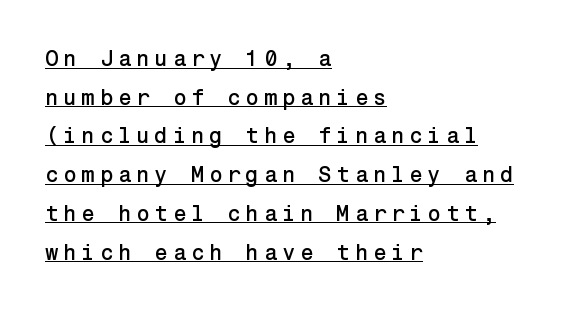
The image shows 22 px text type, upright; set left-aligned, line spacing 1.76x, unusually wide letter spacing (+0.21 em), underlined.
